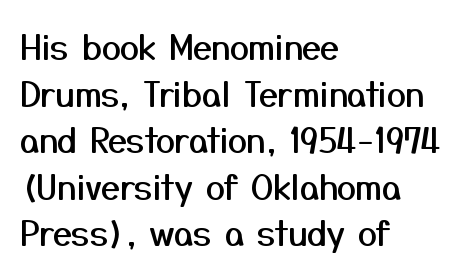
The image shows 34 px sans-serif type, upright; set left-aligned, normal line spacing (1.37x), normal letter spacing, not underlined; medium stroke contrast and a medium x-height.
